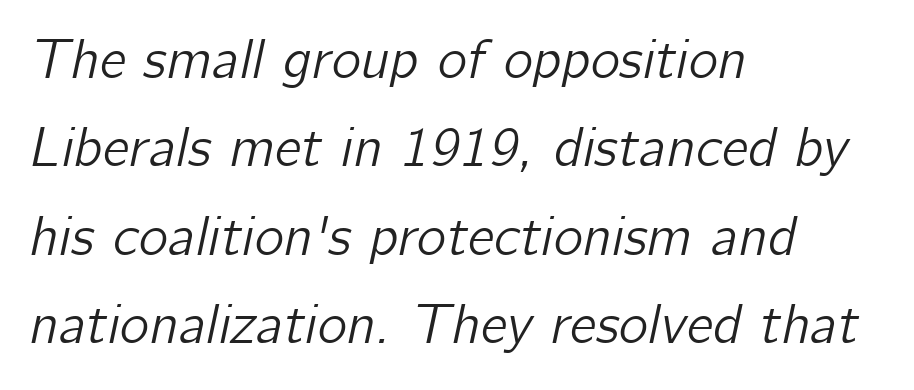
Q: Is the text italic (slanted)? A: Yes, it leans right by about 12 degrees.
Q: Is the text underlined? A: No.
Q: How is the paragraph aligned? A: Left-aligned.
Q: Is the spacing between letters normal or unusually wide? A: Normal.
Q: Is the spacing between lines tight, normal or loose? A: Normal.
Q: Width (condensed, normal, or wide)? A: Normal.
Q: Stroke contrast? A: Low.
Q: x-height? A: Medium.
Q: Monospaced? A: No.
